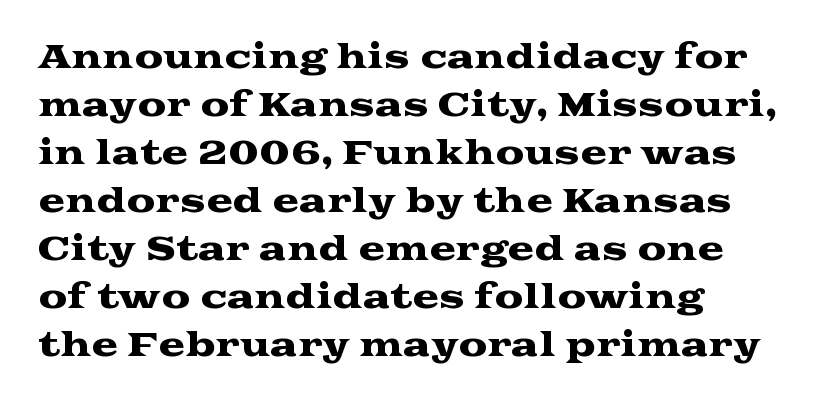
Q: Is the text italic (slanted)? A: No, it is upright.
Q: Is the typeface a serif or a sans-serif typeface? A: Serif.
Q: Is the text underlined? A: No.
Q: How is the paragraph aligned? A: Left-aligned.
Q: Is the spacing between letters normal or unusually wide? A: Normal.
Q: Is the spacing between lines tight, normal or loose? A: Normal.
Q: Width (condensed, normal, or wide)? A: Wide.
Q: Stroke contrast? A: Medium.
Q: x-height? A: Medium.
Q: Monospaced? A: No.
